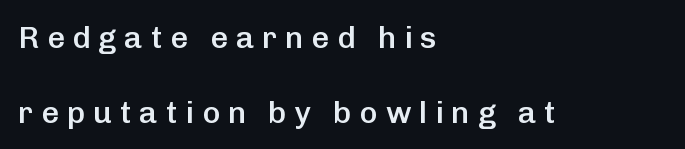
{"serif": "no", "italic": "no", "bold": "semi", "weight": "semibold", "width": "normal", "stroke_contrast": "low", "x_height": "medium", "monospaced": "no", "underline": "no", "align": "left", "line_spacing": "loose", "line_spacing_ratio": 2.41, "letter_spacing": "wide", "letter_spacing_em": 0.25, "glyph_px": 31}
